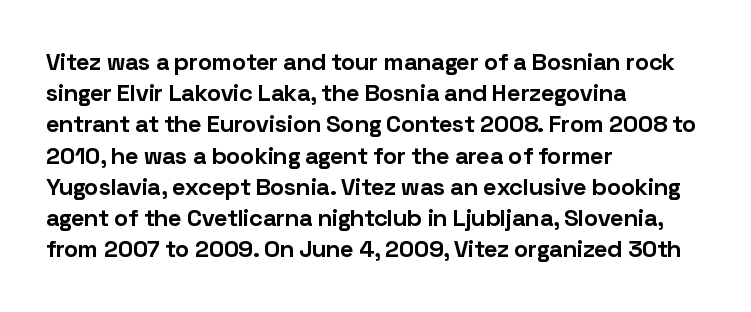
The image shows 24 px bold type, upright; set left-aligned, normal line spacing (1.3x), normal letter spacing, not underlined.
